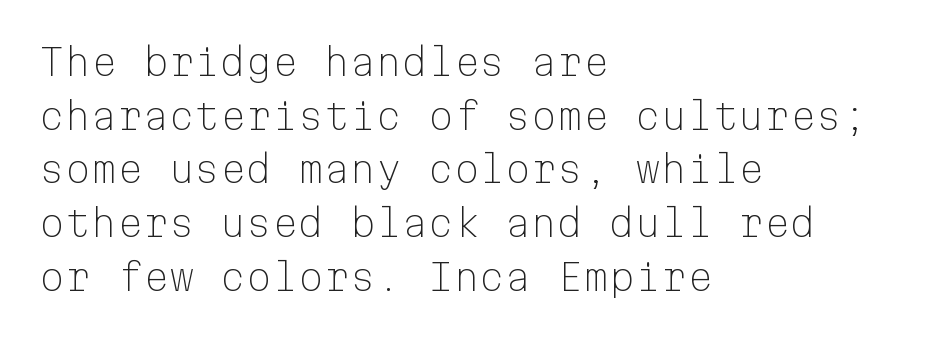
The image shows 37 px light sans-serif type, upright, monospaced; set left-aligned, normal line spacing (1.45x), normal letter spacing, not underlined; low stroke contrast and a medium x-height.
